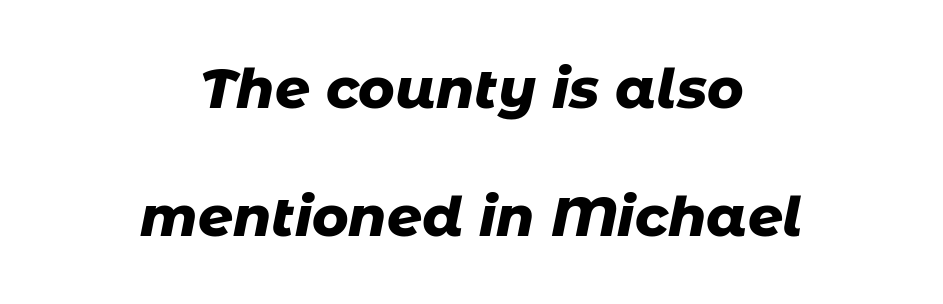
{"italic": "yes", "lean": "right", "slant_degrees": 11, "bold": "yes", "weight": "heavy", "width": "normal", "stroke_contrast": "low", "x_height": "medium", "monospaced": "no", "underline": "no", "align": "center", "line_spacing": "loose", "line_spacing_ratio": 2.32, "letter_spacing": "normal", "letter_spacing_em": 0.0, "glyph_px": 55}
